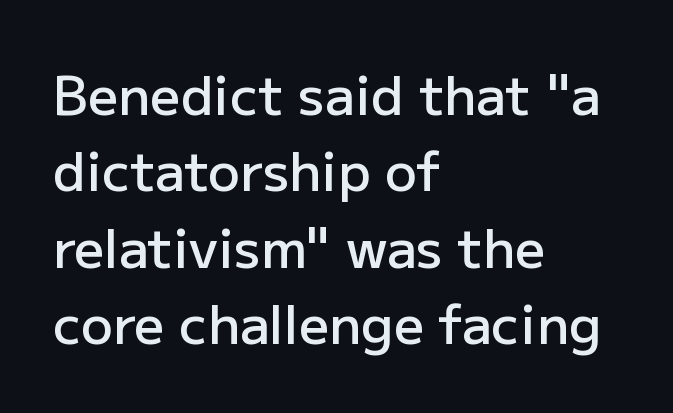
{"serif": "no", "italic": "no", "bold": "semi", "weight": "semibold", "width": "normal", "stroke_contrast": "low", "x_height": "medium", "monospaced": "no", "underline": "no", "align": "left", "line_spacing": "normal", "line_spacing_ratio": 1.44, "letter_spacing": "normal", "letter_spacing_em": 0.0, "glyph_px": 53}
